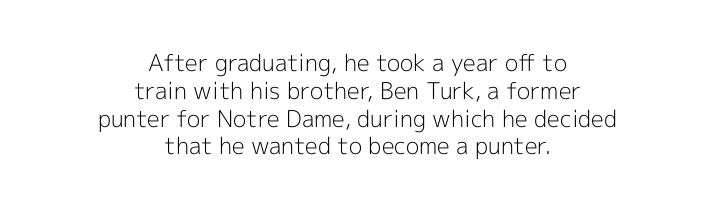
Rendered with straight, roman letterforms. Underline: absent. Between one letter and the next there's only the usual sliver of space. Each line is balanced around a shared central axis.
